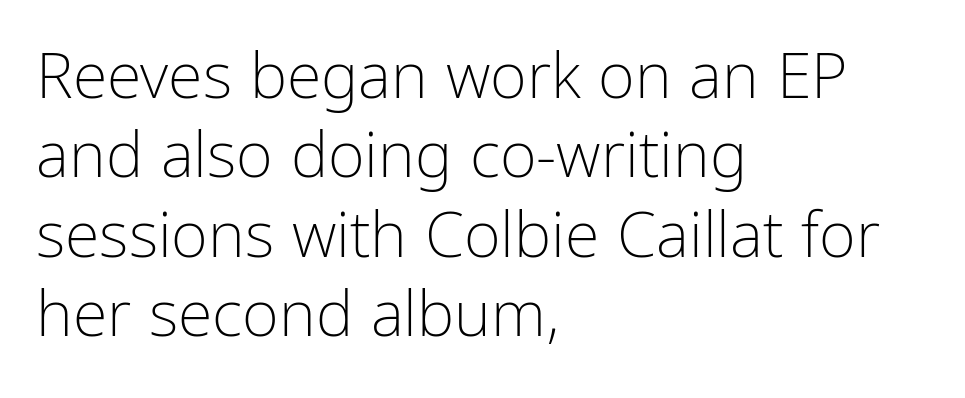
Is this a fixed-width face? No — the glyphs have proportional, varying widths. This sample is left-justified, so line endings fall wherever the words run out. The string is rendered with underlining switched off. Reading down the column, the eye jumps a familiar distance to each next line. Designer's note — italics off, roman on.
